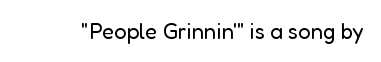
Q: Is the text bold? A: No.
Q: Is the text italic (slanted)? A: No, it is upright.
Q: Is the text underlined? A: No.
Q: Is the spacing between letters normal or unusually wide? A: Normal.
